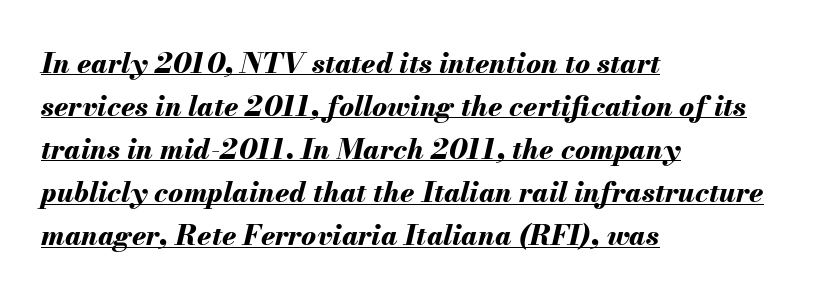
Vertically, the passage feels balanced, rows spaced as you'd expect. Each word holds together tightly as a unit, with standard inter-letter gaps. This is underlined copy, the kind a proofreader might mark for attention. These lines are rendered in a variable-pitch font.
